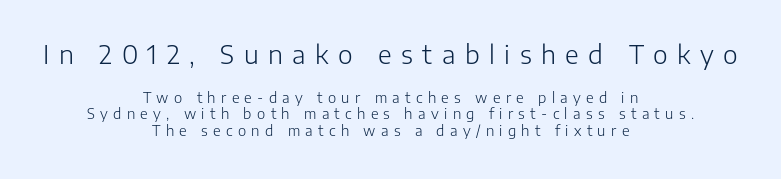
The line texture is sparse and dotted thanks to wide tracking. These two chunks differ in scale, with the top chunk taking the larger measure. Quick note: not italic, upright. Descender tails drop into unmarked territory.
